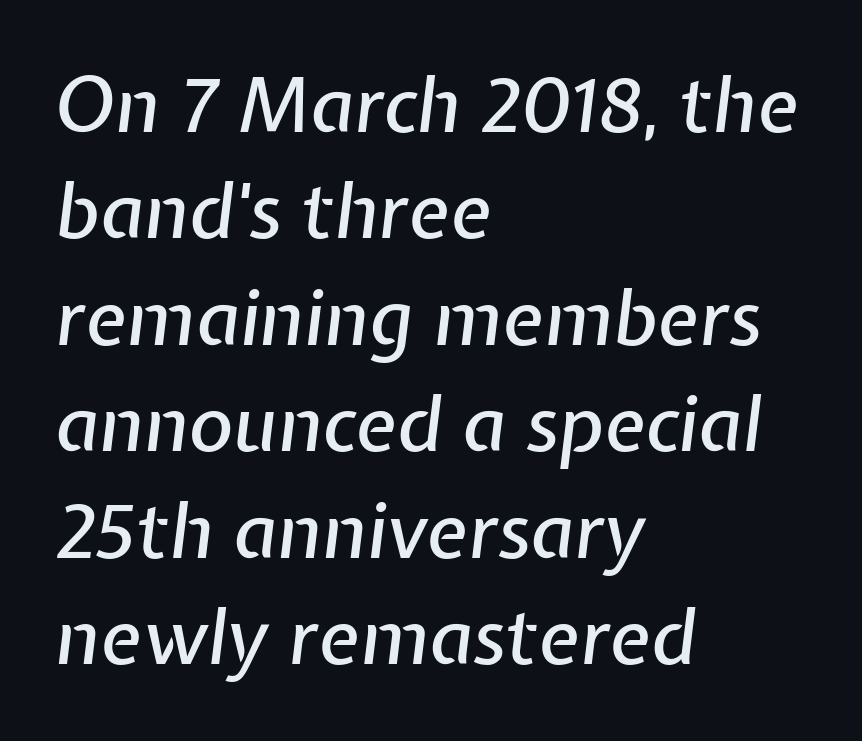
{"italic": "yes", "lean": "right", "slant_degrees": 7, "width": "normal", "stroke_contrast": "low", "x_height": "medium", "monospaced": "no", "underline": "no", "align": "left", "line_spacing": "normal", "line_spacing_ratio": 1.4, "letter_spacing": "normal", "letter_spacing_em": 0.0, "glyph_px": 76}
